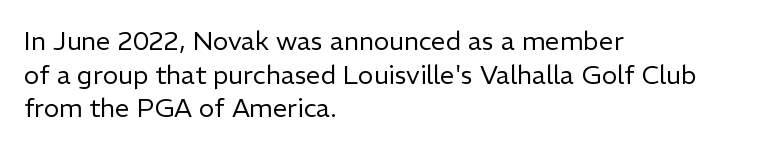
Q: Is the text bold? A: No.
Q: Is the text italic (slanted)? A: No, it is upright.
Q: Is the text underlined? A: No.
Q: How is the paragraph aligned? A: Left-aligned.
Q: Is the spacing between letters normal or unusually wide? A: Normal.
Q: Is the spacing between lines tight, normal or loose? A: Normal.
